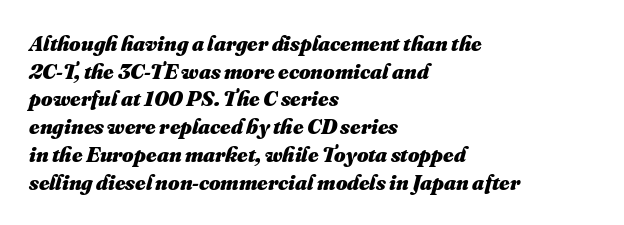
{"bold": "yes", "underline": "no", "align": "left", "line_spacing": "normal", "line_spacing_ratio": 1.26, "letter_spacing": "normal", "letter_spacing_em": 0.0, "glyph_px": 22}
